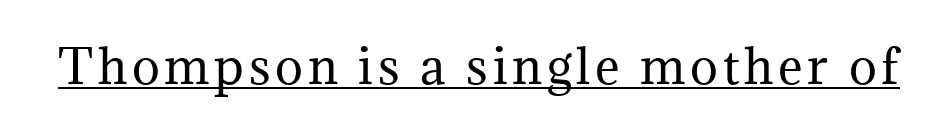
The image shows 47 px regular-weight serif type, upright; set underlined; medium stroke contrast and a medium x-height.
